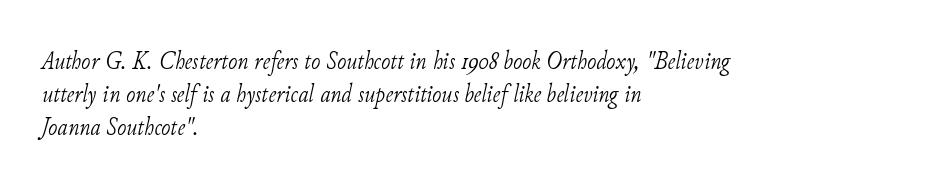
Q: Is the text bold? A: No.
Q: Is the text italic (slanted)? A: Yes, it leans right by about 11 degrees.
Q: Is the text underlined? A: No.
Q: How is the paragraph aligned? A: Left-aligned.
Q: Is the spacing between letters normal or unusually wide? A: Normal.
Q: Is the spacing between lines tight, normal or loose? A: Normal.
